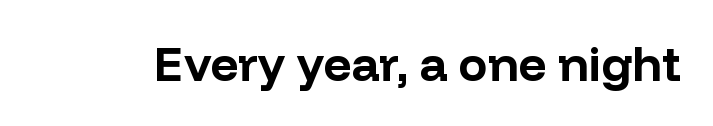
{"serif": "no", "italic": "no", "bold": "yes", "weight": "bold", "width": "normal", "stroke_contrast": "low", "x_height": "medium", "monospaced": "no", "underline": "no", "letter_spacing": "normal", "letter_spacing_em": 0.0, "glyph_px": 48}
